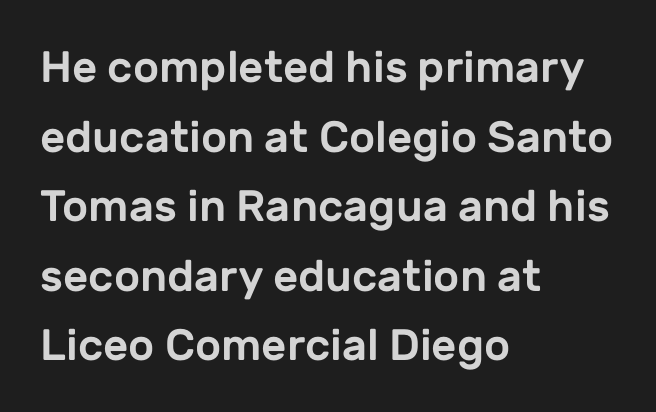
Q: Is the text italic (slanted)? A: No, it is upright.
Q: Is the typeface a serif or a sans-serif typeface? A: Sans-serif.
Q: Is the text underlined? A: No.
Q: How is the paragraph aligned? A: Left-aligned.
Q: Is the spacing between letters normal or unusually wide? A: Normal.
Q: Is the spacing between lines tight, normal or loose? A: Normal.
Q: Width (condensed, normal, or wide)? A: Normal.
Q: Stroke contrast? A: Low.
Q: x-height? A: Medium.
Q: Monospaced? A: No.
